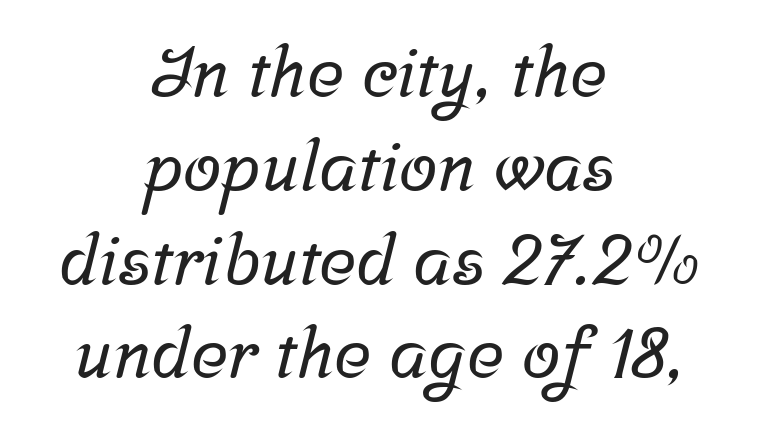
{"width": "normal", "stroke_contrast": "low", "x_height": "medium", "monospaced": "no", "underline": "no", "align": "center", "line_spacing": "normal", "line_spacing_ratio": 1.34, "letter_spacing": "normal", "letter_spacing_em": 0.0, "glyph_px": 70}
